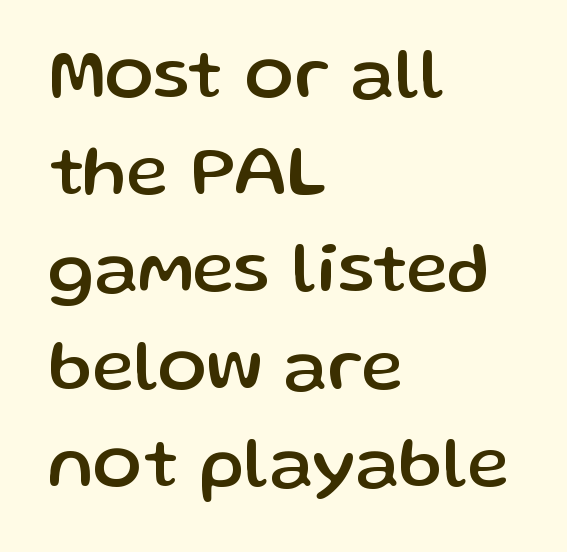
The image shows 72 px sans-serif type, upright; set left-aligned, normal line spacing (1.35x), normal letter spacing, not underlined; low stroke contrast and a medium x-height.
